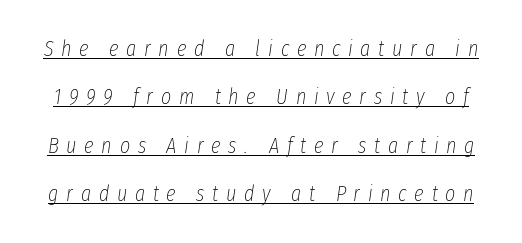
{"italic": "yes", "lean": "right", "slant_degrees": 8, "bold": "no", "underline": "yes", "line_spacing": "loose", "line_spacing_ratio": 2.2, "letter_spacing": "wide", "letter_spacing_em": 0.35, "glyph_px": 22}
